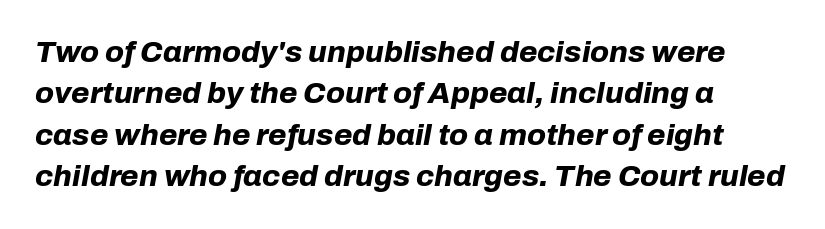
{"italic": "yes", "lean": "right", "slant_degrees": 10, "bold": "yes", "weight": "bold", "width": "normal", "stroke_contrast": "low", "x_height": "medium", "monospaced": "no", "underline": "no", "align": "left", "line_spacing": "normal", "line_spacing_ratio": 1.38, "letter_spacing": "normal", "letter_spacing_em": 0.0, "glyph_px": 30}
